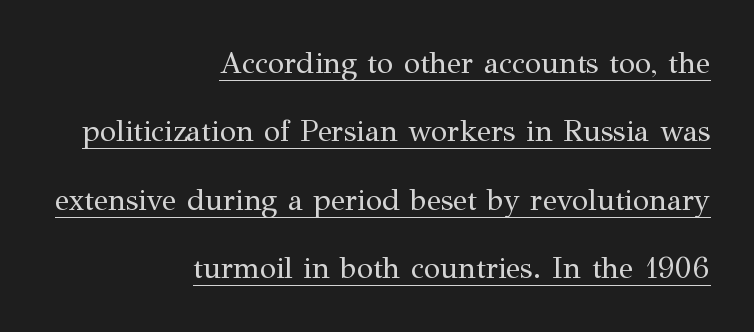
Q: Is the text bold? A: No.
Q: Is the text italic (slanted)? A: No, it is upright.
Q: Is the typeface a serif or a sans-serif typeface? A: Serif.
Q: Is the text underlined? A: Yes.
Q: How is the paragraph aligned? A: Right-aligned.
Q: Is the spacing between letters normal or unusually wide? A: Normal.
Q: Is the spacing between lines tight, normal or loose? A: Loose.
Q: Width (condensed, normal, or wide)? A: Normal.
Q: Stroke contrast? A: Medium.
Q: x-height? A: Medium.
Q: Monospaced? A: No.
